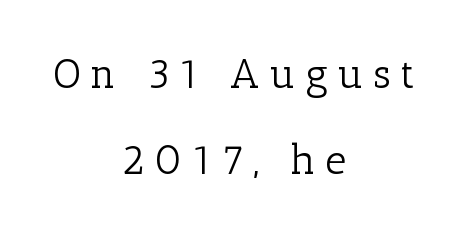
{"serif": "yes", "italic": "no", "bold": "no", "weight": "light", "width": "normal", "stroke_contrast": "low", "x_height": "medium", "monospaced": "no", "underline": "no", "align": "center", "line_spacing": "loose", "line_spacing_ratio": 2.1, "letter_spacing": "wide", "letter_spacing_em": 0.23, "glyph_px": 41}
